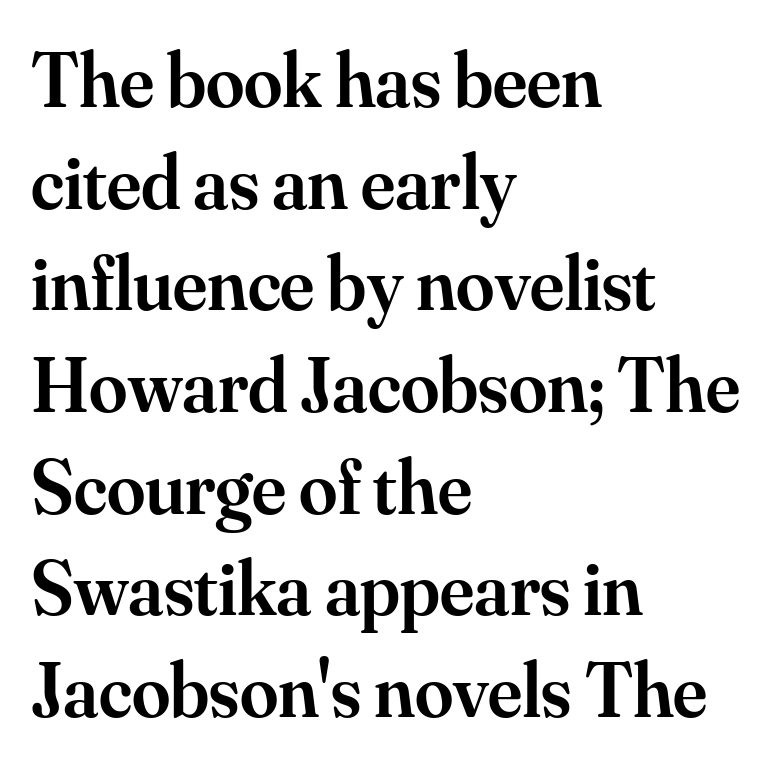
Q: Is the text bold? A: Semi-bold.
Q: Is the text italic (slanted)? A: No, it is upright.
Q: Is the typeface a serif or a sans-serif typeface? A: Serif.
Q: Is the text underlined? A: No.
Q: How is the paragraph aligned? A: Left-aligned.
Q: Is the spacing between letters normal or unusually wide? A: Normal.
Q: Is the spacing between lines tight, normal or loose? A: Normal.
Q: Width (condensed, normal, or wide)? A: Normal.
Q: Stroke contrast? A: Medium.
Q: x-height? A: Small.
Q: Monospaced? A: No.
